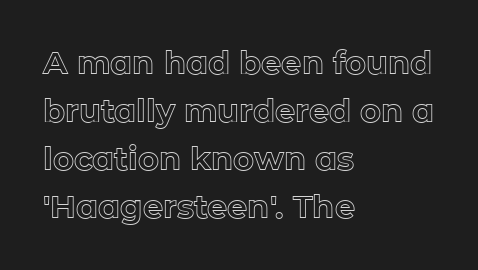
Q: Is the text italic (slanted)? A: No, it is upright.
Q: Is the text underlined? A: No.
Q: How is the paragraph aligned? A: Left-aligned.
Q: Is the spacing between letters normal or unusually wide? A: Normal.
Q: Is the spacing between lines tight, normal or loose? A: Normal.
Q: Width (condensed, normal, or wide)? A: Normal.
Q: x-height? A: Medium.
Q: Monospaced? A: No.
